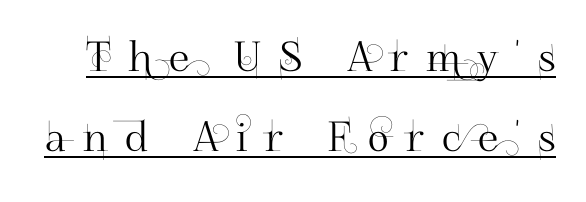
Style check: upright. Varying glyph widths throughout — classic text-font behaviour. These characters rest on top of a visible drawn line. These lines are composed in type without serifs. Baseline-to-baseline distance is far greater than the letter height.
